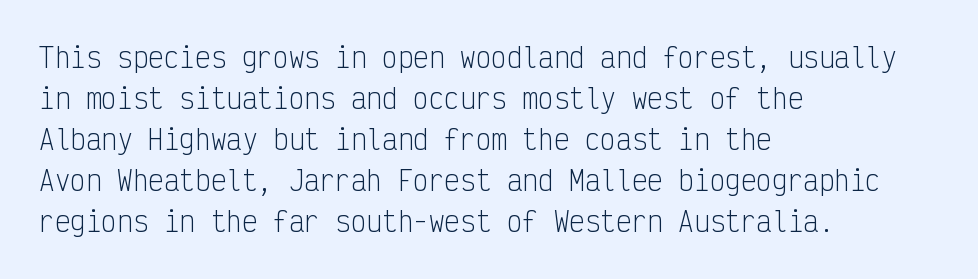
The words here are not underlined. Unbolded letterforms with no extra heft. Quick note: interline space is typical. These lines stack with their left ends in a neat column. Ordinary non-slanted type is in use. Here the glyphs are tracked normally, forming tight word shapes.
